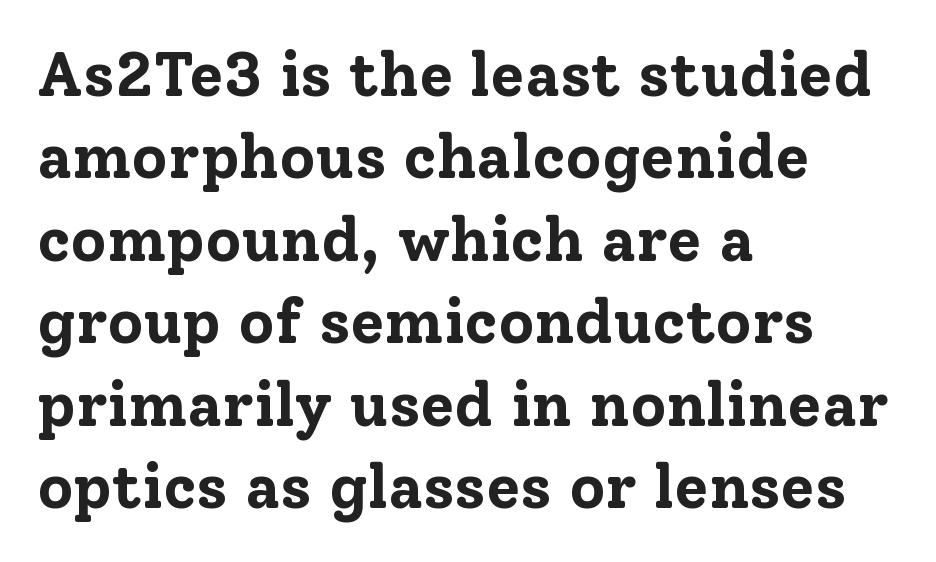
Q: Is the text bold? A: Yes.
Q: Is the text italic (slanted)? A: No, it is upright.
Q: Is the typeface a serif or a sans-serif typeface? A: Serif.
Q: Is the text underlined? A: No.
Q: How is the paragraph aligned? A: Left-aligned.
Q: Is the spacing between letters normal or unusually wide? A: Normal.
Q: Is the spacing between lines tight, normal or loose? A: Normal.
Q: Width (condensed, normal, or wide)? A: Normal.
Q: Stroke contrast? A: Low.
Q: x-height? A: Medium.
Q: Monospaced? A: No.
